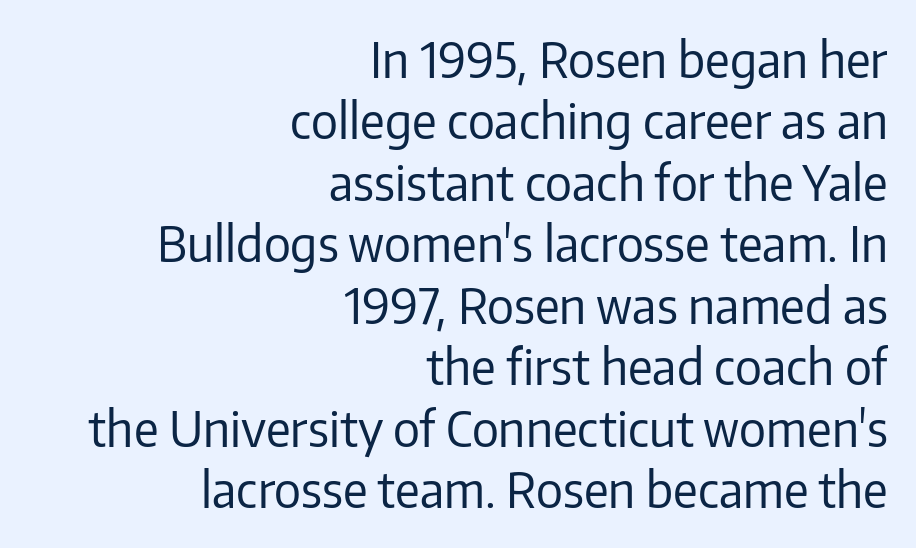
Q: Is the text bold? A: No.
Q: Is the text italic (slanted)? A: No, it is upright.
Q: Is the typeface a serif or a sans-serif typeface? A: Sans-serif.
Q: Is the text underlined? A: No.
Q: How is the paragraph aligned? A: Right-aligned.
Q: Is the spacing between letters normal or unusually wide? A: Normal.
Q: Is the spacing between lines tight, normal or loose? A: Normal.
Q: Width (condensed, normal, or wide)? A: Normal.
Q: Stroke contrast? A: Low.
Q: x-height? A: Medium.
Q: Monospaced? A: No.
